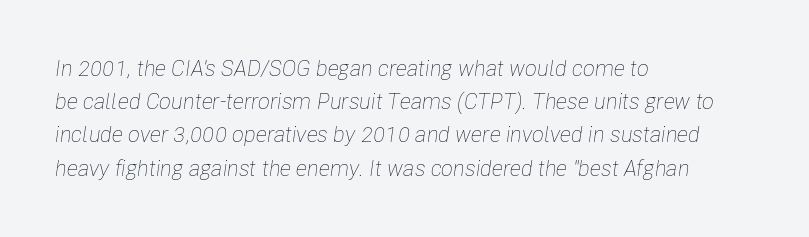
{"italic": "yes", "lean": "right", "slant_degrees": 8, "bold": "no", "underline": "no", "align": "left", "line_spacing": "normal", "line_spacing_ratio": 1.51, "letter_spacing": "normal", "letter_spacing_em": 0.0, "glyph_px": 22}
